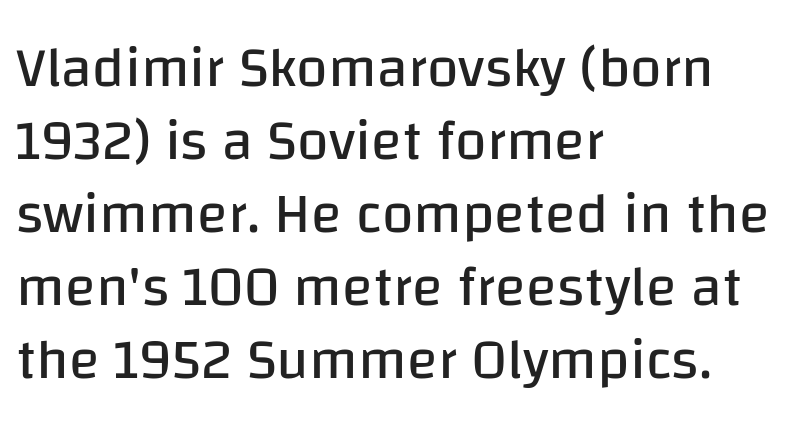
The image shows 57 px regular-weight sans-serif type, upright; set left-aligned, normal line spacing (1.28x), normal letter spacing, not underlined; low stroke contrast and a large x-height.
